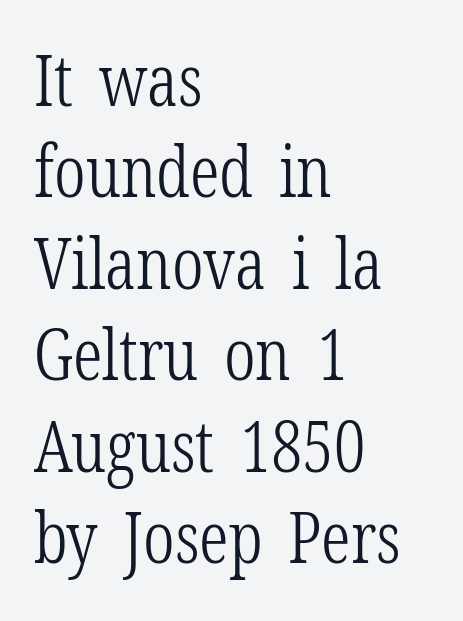
The image shows 72 px light, condensed serif type, upright; set left-aligned, normal line spacing (1.27x), normal letter spacing, not underlined; low stroke contrast and a medium x-height.
